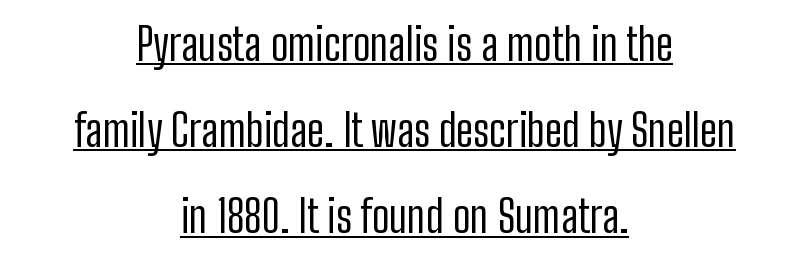
{"serif": "no", "italic": "no", "bold": "no", "weight": "regular", "width": "condensed", "stroke_contrast": "low", "x_height": "medium", "monospaced": "no", "underline": "yes", "align": "center", "line_spacing": "loose", "line_spacing_ratio": 1.96, "letter_spacing": "normal", "letter_spacing_em": 0.0, "glyph_px": 44}
